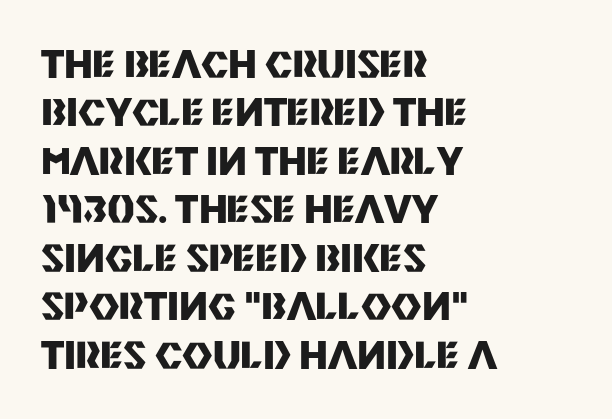
Q: Is the text bold? A: Yes.
Q: Is the text italic (slanted)? A: No, it is upright.
Q: Is the typeface a serif or a sans-serif typeface? A: Sans-serif.
Q: Is the text underlined? A: No.
Q: How is the paragraph aligned? A: Left-aligned.
Q: Is the spacing between letters normal or unusually wide? A: Normal.
Q: Is the spacing between lines tight, normal or loose? A: Normal.
Q: Width (condensed, normal, or wide)? A: Normal.
Q: Stroke contrast? A: Medium.
Q: x-height? A: Large.
Q: Monospaced? A: No.
